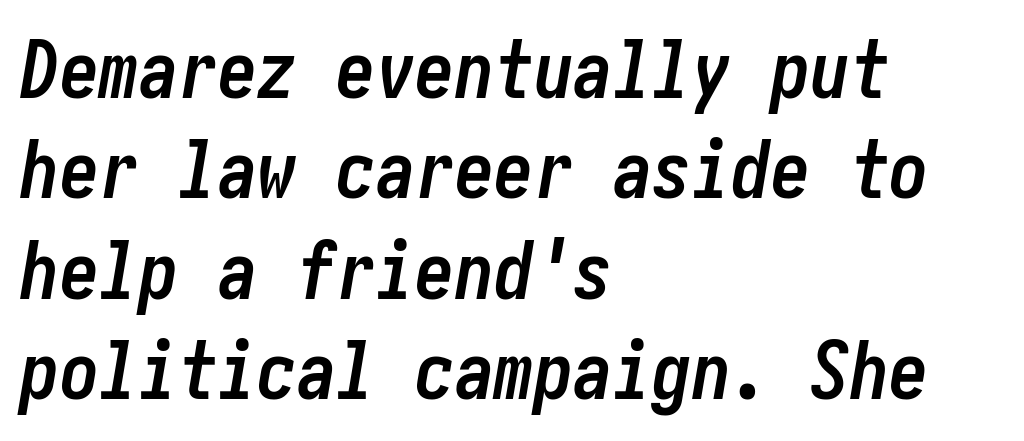
Q: Is the text bold? A: Yes.
Q: Is the text italic (slanted)? A: Yes, it leans right by about 10 degrees.
Q: Is the text underlined? A: No.
Q: How is the paragraph aligned? A: Left-aligned.
Q: Is the spacing between letters normal or unusually wide? A: Normal.
Q: Is the spacing between lines tight, normal or loose? A: Normal.
Q: Width (condensed, normal, or wide)? A: Condensed.
Q: Stroke contrast? A: Low.
Q: x-height? A: Medium.
